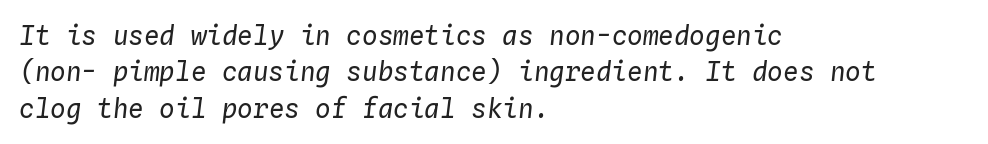
Posture: slanted. Ink coverage per letter is moderate at most. The leading is moderate, giving the passage an even texture. The rag falls on the right side of this text block. There is no visible air inserted between adjacent glyphs. Letters rest on an invisible, unmarked baseline.
